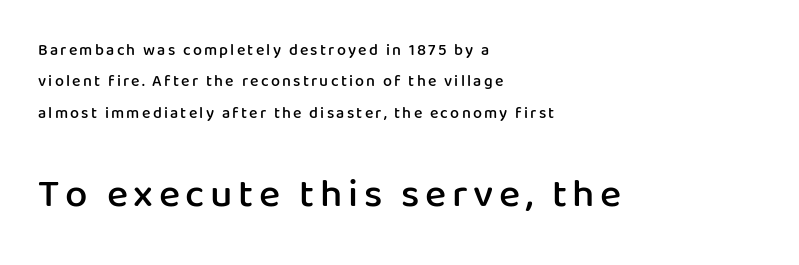
{"serif": "no", "italic": "no", "bold": "semi", "weight": "semibold", "width": "normal", "stroke_contrast": "low", "x_height": "medium", "monospaced": "no", "underline": "no", "align": "left", "line_spacing": "loose", "line_spacing_ratio": 1.96, "larger_block": "second", "size_ratio": 2.5, "glyph_px": 40}
